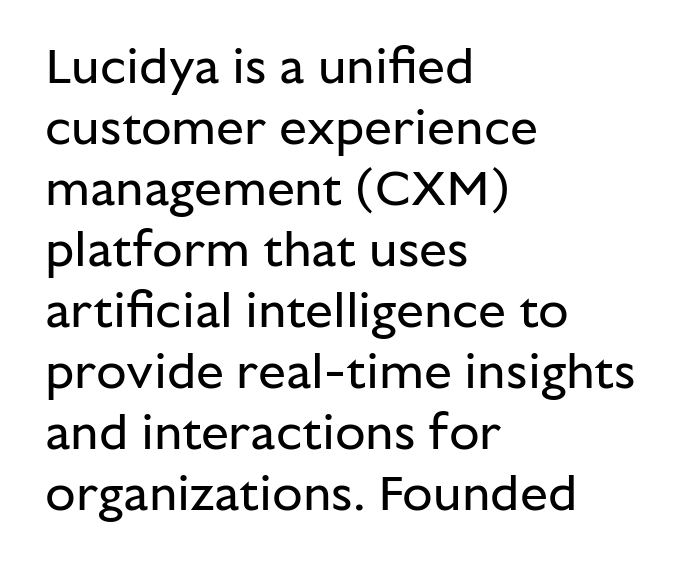
The image shows 50 px regular-weight sans-serif type, upright; set left-aligned, line spacing 1.22x, normal letter spacing, not underlined; low stroke contrast and a medium x-height.
